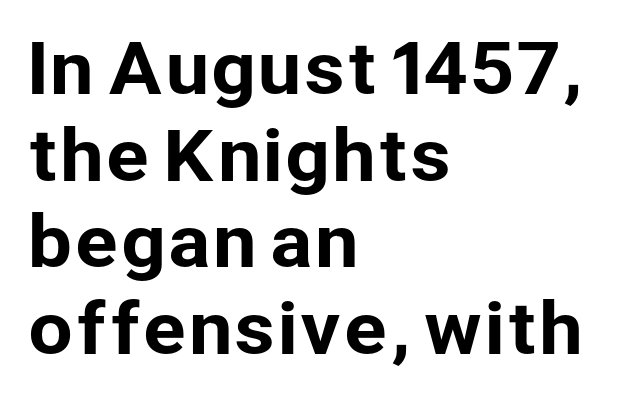
{"serif": "no", "italic": "no", "width": "normal", "stroke_contrast": "low", "x_height": "medium", "monospaced": "no", "underline": "no", "align": "left", "line_spacing_ratio": 1.22, "letter_spacing": "normal", "letter_spacing_em": 0.0, "glyph_px": 71}
